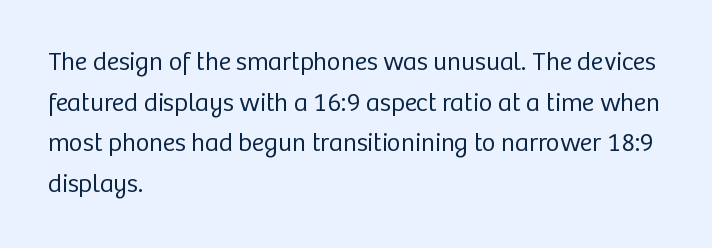
Q: Is the text bold? A: No.
Q: Is the text italic (slanted)? A: No, it is upright.
Q: Is the text underlined? A: No.
Q: How is the paragraph aligned? A: Left-aligned.
Q: Is the spacing between letters normal or unusually wide? A: Normal.
Q: Is the spacing between lines tight, normal or loose? A: Normal.
